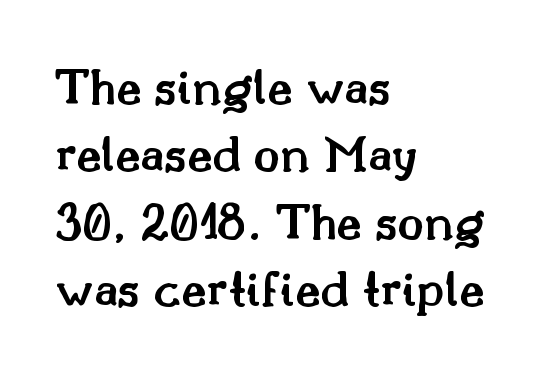
Students, observe: this is what conventionally led text looks like. Caption: semibold face, moderately heavy strokes. The type family on display is of the serif kind. This sample uses plain, unmodified letter spacing. The letters advance in unequal steps, a hallmark of proportional type.
